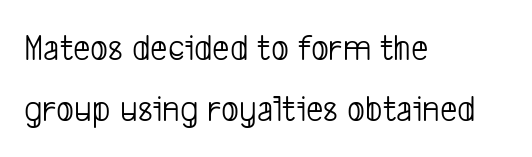
Q: Is the text bold? A: No.
Q: Is the typeface a serif or a sans-serif typeface? A: Sans-serif.
Q: Is the text underlined? A: No.
Q: How is the paragraph aligned? A: Left-aligned.
Q: Is the spacing between letters normal or unusually wide? A: Normal.
Q: Is the spacing between lines tight, normal or loose? A: Normal.
Q: Width (condensed, normal, or wide)? A: Condensed.
Q: Stroke contrast? A: Low.
Q: x-height? A: Medium.
Q: Monospaced? A: No.
